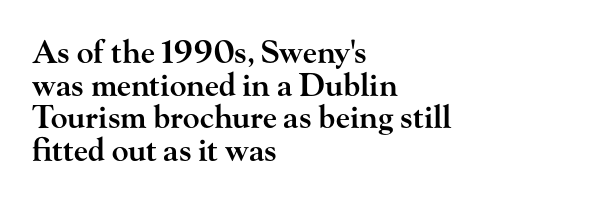
{"serif": "yes", "italic": "no", "bold": "semi", "weight": "semibold", "width": "wide", "stroke_contrast": "high", "x_height": "small", "monospaced": "no", "underline": "no", "align": "left", "line_spacing": "tight", "line_spacing_ratio": 1.05, "letter_spacing": "normal", "letter_spacing_em": 0.0, "glyph_px": 31}
